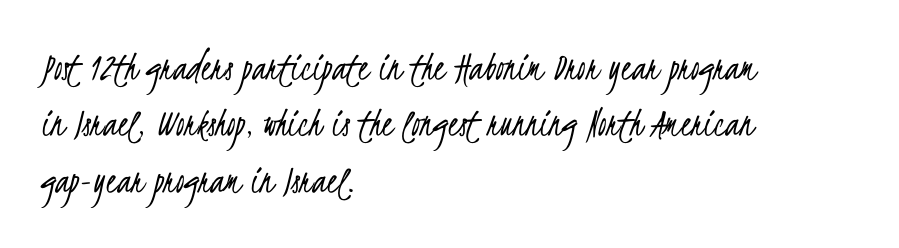
Q: Is the text bold? A: No.
Q: Is the typeface a serif or a sans-serif typeface? A: Sans-serif.
Q: Is the text underlined? A: No.
Q: How is the paragraph aligned? A: Left-aligned.
Q: Is the spacing between letters normal or unusually wide? A: Normal.
Q: Is the spacing between lines tight, normal or loose? A: Normal.
Q: Width (condensed, normal, or wide)? A: Condensed.
Q: Stroke contrast? A: Low.
Q: x-height? A: Small.
Q: Monospaced? A: No.
